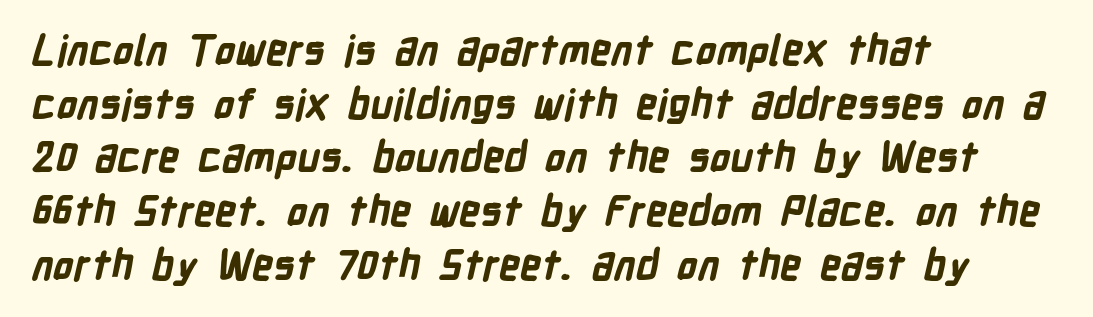
The image shows 41 px bold, condensed sans-serif type; set left-aligned, normal line spacing (1.31x), normal letter spacing, not underlined; low stroke contrast and a medium x-height.
